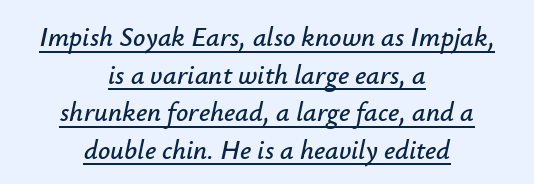
{"italic": "yes", "lean": "right", "slant_degrees": 12, "underline": "yes", "align": "center", "line_spacing": "normal", "line_spacing_ratio": 1.39, "letter_spacing": "normal", "letter_spacing_em": 0.0, "glyph_px": 27}
